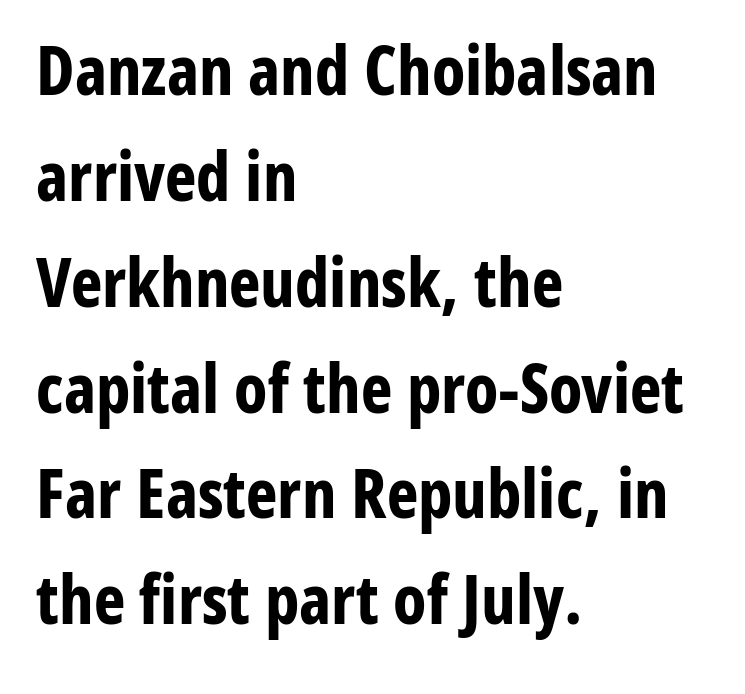
The image shows 67 px bold, condensed sans-serif type, upright; set left-aligned, normal line spacing (1.58x), normal letter spacing, not underlined; low stroke contrast and a medium x-height.
